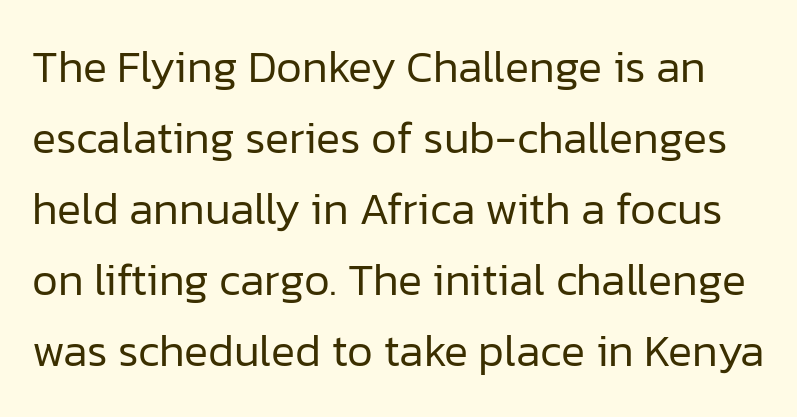
Interline gaps are of average width in this sample. The text was rendered using a sans face with plain stroke endings. Type without underlining. The letters sit at their default tracking, neither squeezed nor spread.
